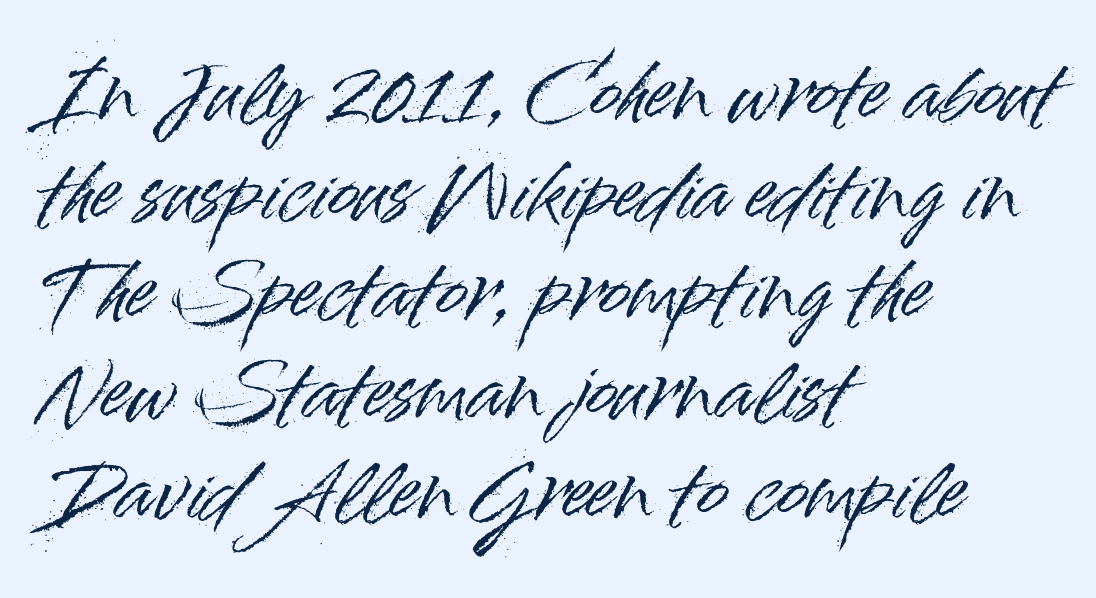
Is this a fixed-width face? No — the glyphs have proportional, varying widths. The letterforms sit shoulder to shoulder at normal distance. Compared with a centered layout, this one pins lines to the left instead. Leading matches the norm, producing a regular column. Each letter's strokes conclude bluntly, with no projecting serifs.
